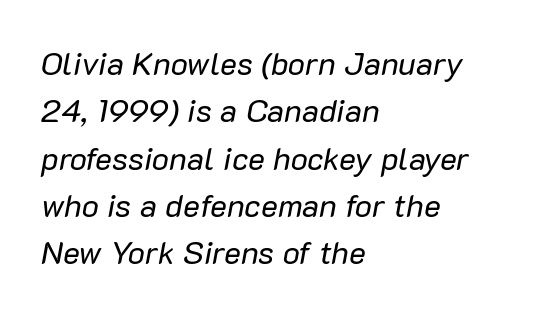
The image shows 32 px regular-weight type, italic (leaning right); set left-aligned, normal line spacing (1.48x), normal letter spacing, not underlined; low stroke contrast and a medium x-height.
